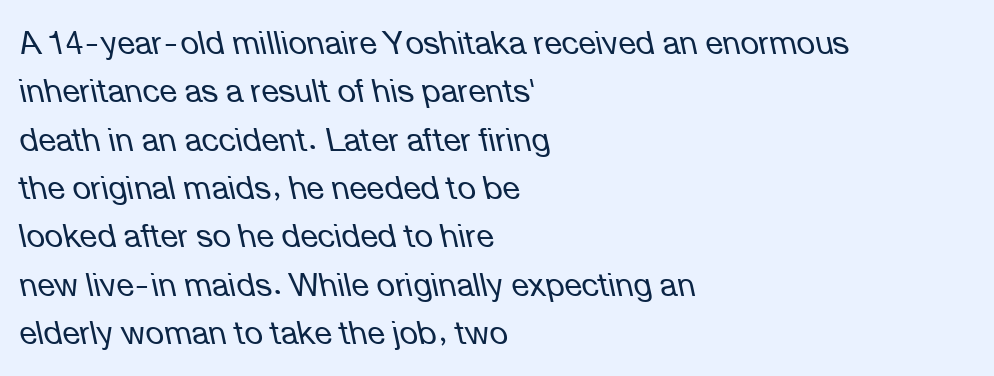
{"italic": "yes", "lean": "left", "slant_degrees": 12, "bold": "no", "weight": "regular", "width": "normal", "stroke_contrast": "low", "x_height": "medium", "monospaced": "no", "underline": "no", "align": "left", "line_spacing": "normal", "line_spacing_ratio": 1.51, "letter_spacing": "normal", "letter_spacing_em": 0.0, "glyph_px": 32}
